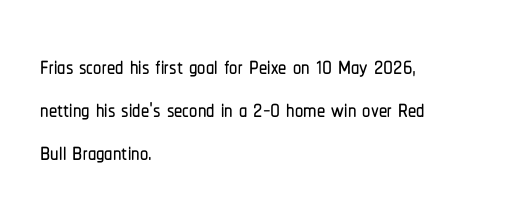
Style check: upright. Students, observe: this is what conventionally led text looks like. Varying glyph widths throughout — classic text-font behaviour. A classic flush-left, rag-right setting is used for this passage. Underline: absent. Glyph-to-glyph distance matches everyday printed text.
